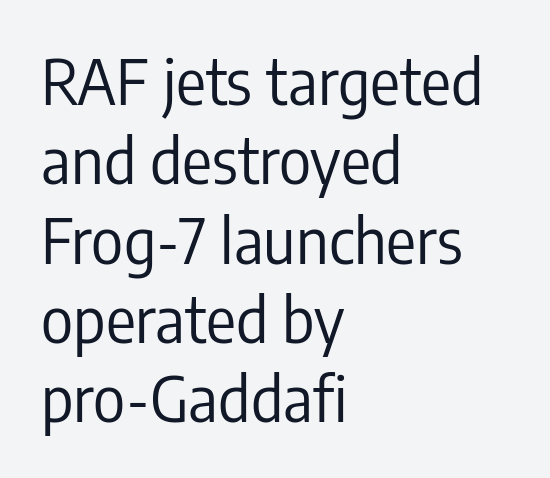
Q: Is the text bold? A: No.
Q: Is the text italic (slanted)? A: No, it is upright.
Q: Is the typeface a serif or a sans-serif typeface? A: Sans-serif.
Q: Is the text underlined? A: No.
Q: How is the paragraph aligned? A: Left-aligned.
Q: Is the spacing between letters normal or unusually wide? A: Normal.
Q: Is the spacing between lines tight, normal or loose? A: Normal.
Q: Width (condensed, normal, or wide)? A: Condensed.
Q: Stroke contrast? A: Low.
Q: x-height? A: Medium.
Q: Monospaced? A: No.
